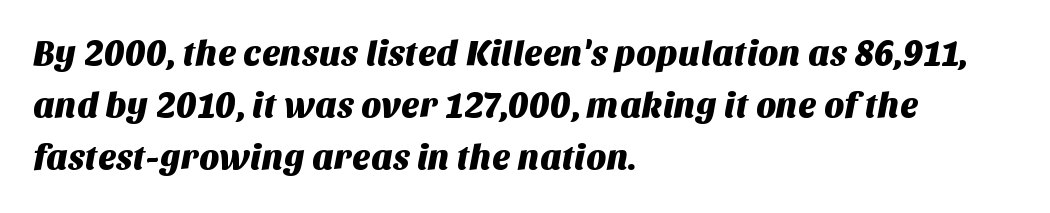
The image shows 35 px sans-serif type; set left-aligned, normal line spacing (1.49x), normal letter spacing, not underlined; medium stroke contrast and a large x-height.
